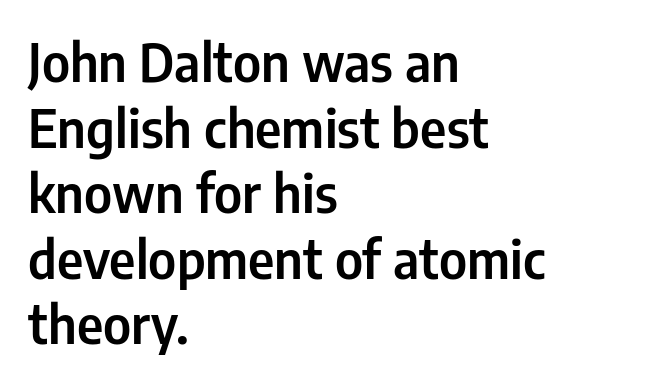
Q: Is the text italic (slanted)? A: No, it is upright.
Q: Is the typeface a serif or a sans-serif typeface? A: Sans-serif.
Q: Is the text underlined? A: No.
Q: How is the paragraph aligned? A: Left-aligned.
Q: Is the spacing between letters normal or unusually wide? A: Normal.
Q: Is the spacing between lines tight, normal or loose? A: Normal.
Q: Width (condensed, normal, or wide)? A: Condensed.
Q: Stroke contrast? A: Low.
Q: x-height? A: Medium.
Q: Monospaced? A: No.
